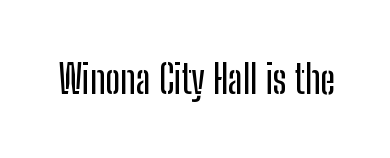
Q: Is the text italic (slanted)? A: No, it is upright.
Q: Is the typeface a serif or a sans-serif typeface? A: Sans-serif.
Q: Is the text underlined? A: No.
Q: Is the spacing between letters normal or unusually wide? A: Normal.
Q: Width (condensed, normal, or wide)? A: Condensed.
Q: Stroke contrast? A: Low.
Q: x-height? A: Medium.
Q: Monospaced? A: No.
